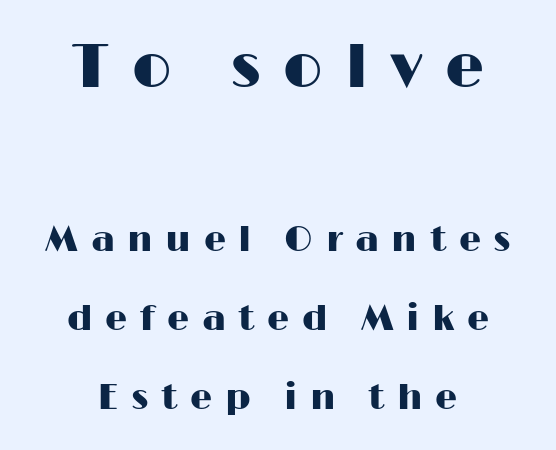
{"serif": "no", "italic": "no", "width": "wide", "stroke_contrast": "high", "x_height": "medium", "monospaced": "no", "underline": "no", "align": "center", "line_spacing": "loose", "line_spacing_ratio": 2.25, "letter_spacing": "wide", "letter_spacing_em": 0.36, "larger_block": "first", "size_ratio": 1.77, "glyph_px": 62}
